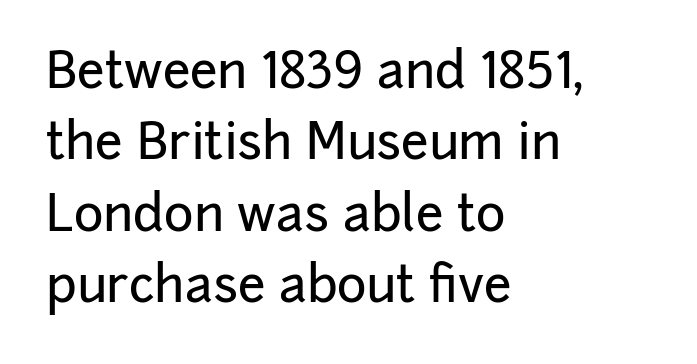
This is sans-serif lettering, the kind often seen on screens and signage. A student would call this left alignment; a typographer would say flush left, rag right. Between one letter and the next there's only the usual sliver of space. The letters advance in unequal steps, a hallmark of proportional type.
